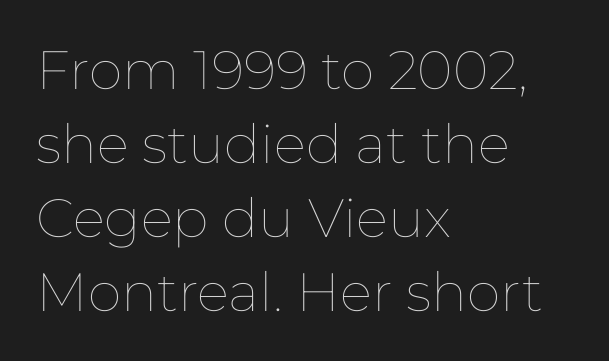
The image shows 54 px thin type, upright; set left-aligned, normal line spacing (1.37x), normal letter spacing, not underlined; low stroke contrast and a medium x-height.
